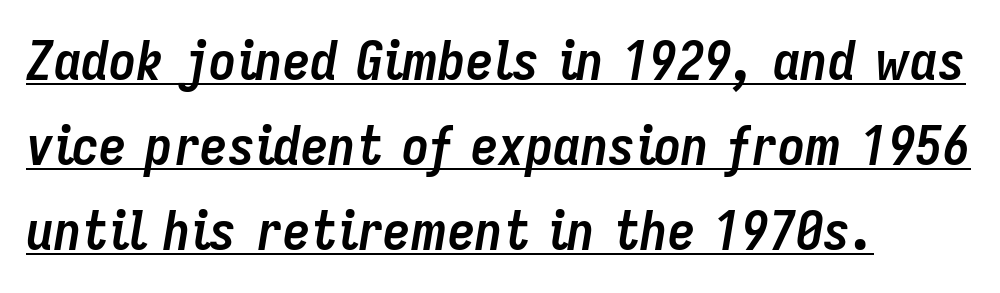
{"italic": "yes", "lean": "right", "slant_degrees": 9, "bold": "yes", "weight": "semibold", "width": "condensed", "stroke_contrast": "low", "x_height": "medium", "monospaced": "no", "underline": "yes", "align": "left", "line_spacing": "normal", "line_spacing_ratio": 1.55, "letter_spacing": "normal", "letter_spacing_em": 0.0, "glyph_px": 55}
